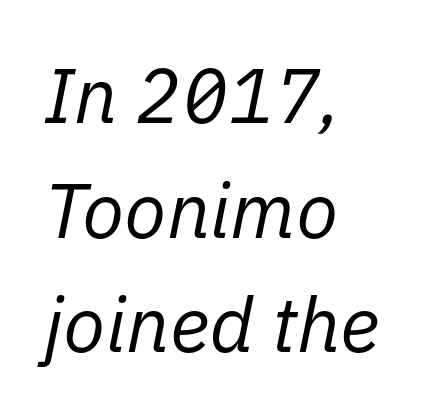
{"italic": "yes", "lean": "right", "slant_degrees": 11, "bold": "no", "weight": "regular", "width": "normal", "stroke_contrast": "low", "x_height": "medium", "monospaced": "no", "underline": "no", "align": "left", "line_spacing": "normal", "line_spacing_ratio": 1.49, "letter_spacing": "normal", "letter_spacing_em": 0.0, "glyph_px": 77}
